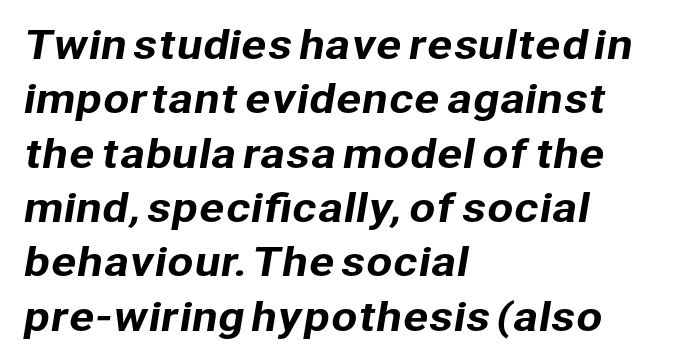
Q: Is the typeface a serif or a sans-serif typeface? A: Sans-serif.
Q: Is the text underlined? A: No.
Q: How is the paragraph aligned? A: Left-aligned.
Q: Is the spacing between letters normal or unusually wide? A: Normal.
Q: Is the spacing between lines tight, normal or loose? A: Normal.
Q: Width (condensed, normal, or wide)? A: Normal.
Q: Stroke contrast? A: Low.
Q: x-height? A: Medium.
Q: Monospaced? A: No.
